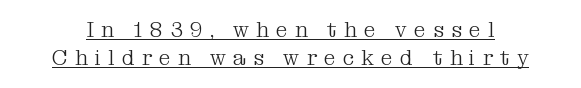
The image shows 21 px text type, upright; set normal line spacing (1.32x), unusually wide letter spacing (+0.35 em), underlined.
